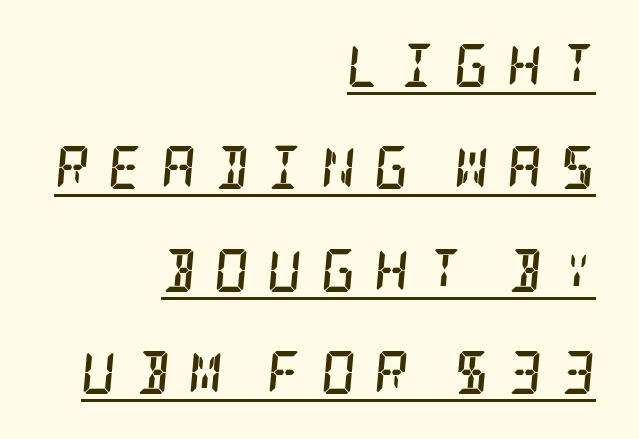
The tracking reads as deliberately expanded to a designer's eye. It's the slanting kind of type. In terms of weight, the rendering is a true, heavy bold. Vertical spacing — loose. Every row of glyphs terminates at an identical x-position on the right. The sample's only ornament is a line tracing under the words.
